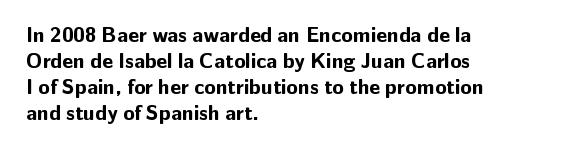
The strokes are fattened all the way to bold. Visually the block forms a straight wall on the left and a jagged coastline on the right. A typesetter would mark this as roman, not italic. The words here are not underlined.
